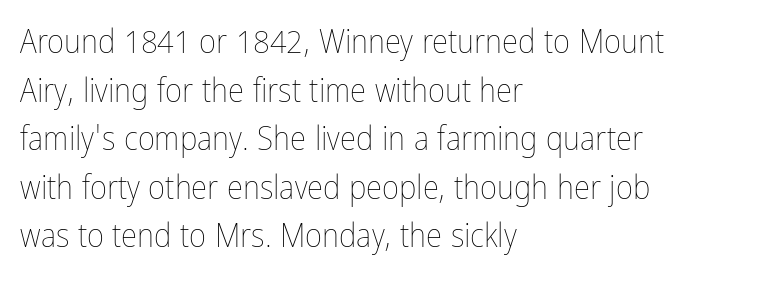
Q: Is the text bold? A: No.
Q: Is the text italic (slanted)? A: No, it is upright.
Q: Is the text underlined? A: No.
Q: How is the paragraph aligned? A: Left-aligned.
Q: Is the spacing between letters normal or unusually wide? A: Normal.
Q: Is the spacing between lines tight, normal or loose? A: Normal.
Q: Width (condensed, normal, or wide)? A: Condensed.
Q: Stroke contrast? A: Low.
Q: x-height? A: Medium.
Q: Monospaced? A: No.
